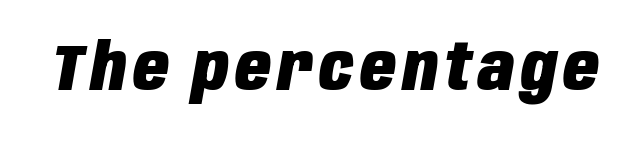
{"italic": "yes", "lean": "right", "slant_degrees": 10, "bold": "yes", "weight": "heavy", "width": "condensed", "stroke_contrast": "low", "x_height": "large", "monospaced": "no", "underline": "no", "glyph_px": 65}
